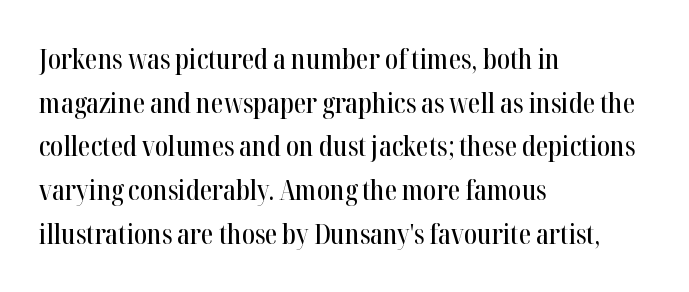
Q: Is the text italic (slanted)? A: No, it is upright.
Q: Is the typeface a serif or a sans-serif typeface? A: Serif.
Q: Is the text underlined? A: No.
Q: How is the paragraph aligned? A: Left-aligned.
Q: Is the spacing between letters normal or unusually wide? A: Normal.
Q: Is the spacing between lines tight, normal or loose? A: Normal.
Q: Width (condensed, normal, or wide)? A: Condensed.
Q: Stroke contrast? A: High.
Q: x-height? A: Medium.
Q: Monospaced? A: No.
